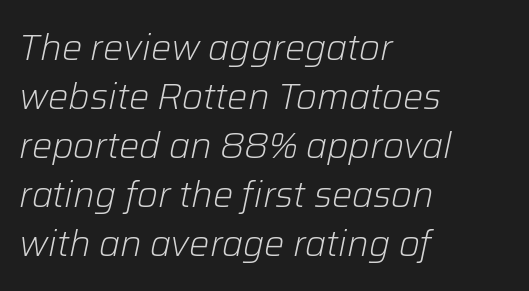
The image shows 36 px light type, italic (leaning right); set left-aligned, normal line spacing (1.36x), normal letter spacing, not underlined; low stroke contrast and a medium x-height.
